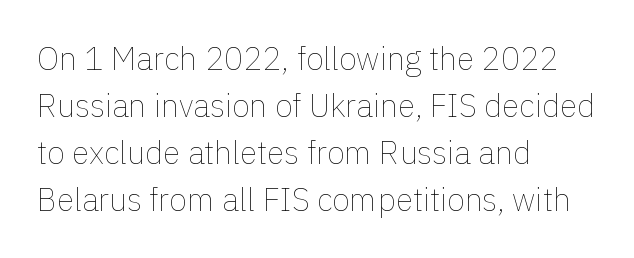
Q: Is the text bold? A: No.
Q: Is the text italic (slanted)? A: No, it is upright.
Q: Is the text underlined? A: No.
Q: How is the paragraph aligned? A: Left-aligned.
Q: Is the spacing between letters normal or unusually wide? A: Normal.
Q: Is the spacing between lines tight, normal or loose? A: Normal.
Q: Width (condensed, normal, or wide)? A: Normal.
Q: x-height? A: Medium.
Q: Monospaced? A: No.
